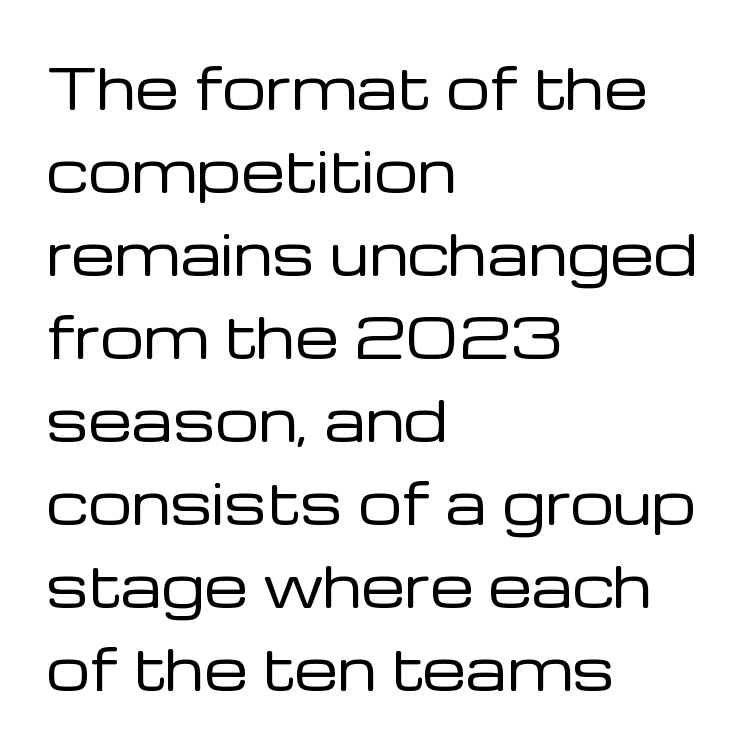
Q: Is the text bold? A: No.
Q: Is the text italic (slanted)? A: No, it is upright.
Q: Is the typeface a serif or a sans-serif typeface? A: Sans-serif.
Q: Is the text underlined? A: No.
Q: How is the paragraph aligned? A: Left-aligned.
Q: Is the spacing between letters normal or unusually wide? A: Normal.
Q: Is the spacing between lines tight, normal or loose? A: Normal.
Q: Width (condensed, normal, or wide)? A: Normal.
Q: Stroke contrast? A: Low.
Q: x-height? A: Medium.
Q: Monospaced? A: No.
